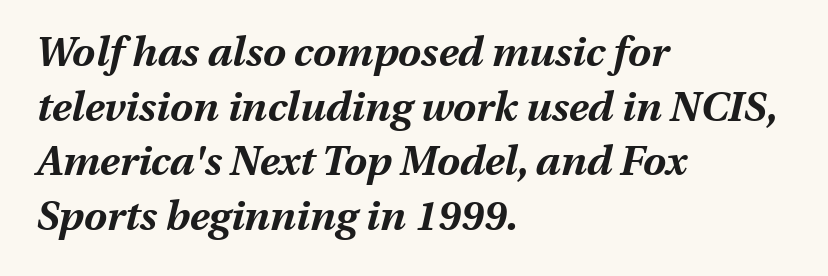
Posture: slanted. Check under the words: just untouched page. Compared with a centered layout, this one pins lines to the left instead. Inter-character spacing is left at the font's built-in metrics. The face used here is proportionally spaced, like ordinary book or web type.
